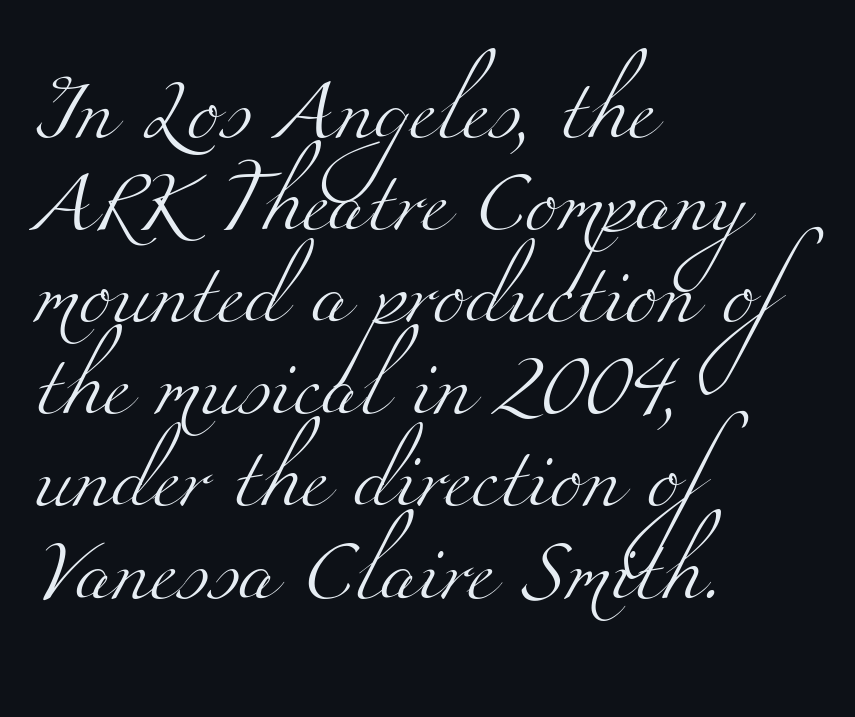
Is there much room between lines? A standard amount, neither cramped nor airy. A typesetter would call this zero additional tracking. Think of a printed novel: that variable character pitch is what you see here. This rendering uses left alignment, leaving the right contour irregular.
